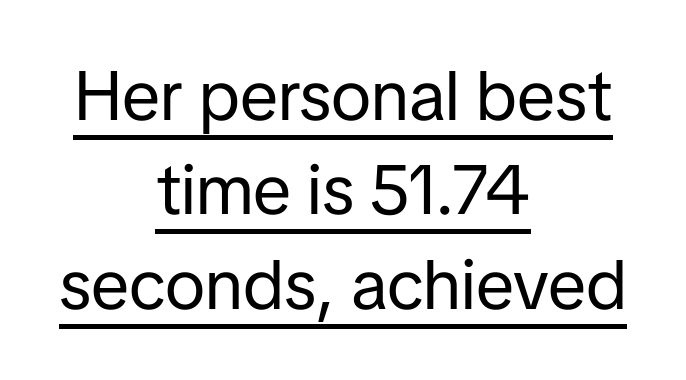
Horizontal alignment here is central, giving a formal, balanced look. The letters sit at their default tracking, neither squeezed nor spread. Each stroke keeps to a modest, everyday thickness or less. The letters advance in unequal steps, a hallmark of proportional type. Italic: no, the glyphs are upright roman.
